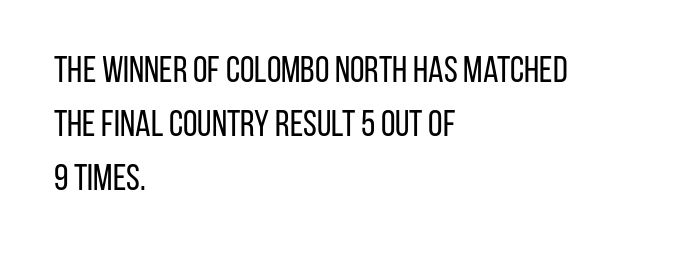
{"serif": "no", "italic": "no", "bold": "no", "weight": "regular", "width": "condensed", "stroke_contrast": "low", "x_height": "large", "monospaced": "no", "underline": "no", "align": "left", "line_spacing": "normal", "line_spacing_ratio": 1.46, "letter_spacing": "normal", "letter_spacing_em": 0.0, "glyph_px": 37}
